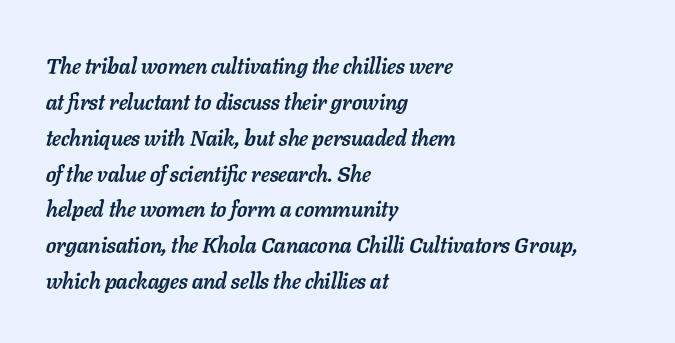
Leading: standard. Letter spacing: default. No word sits above an underline. Line starts are locked; line ends wander. The face used here has a pronounced slope to its letters.
